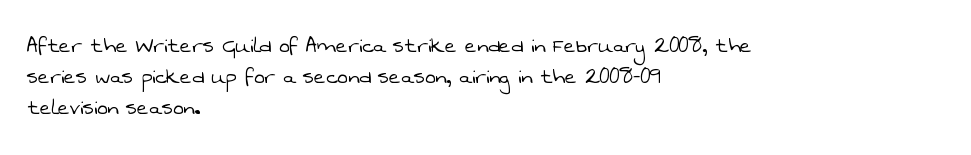
Q: Is the text bold? A: No.
Q: Is the text underlined? A: No.
Q: How is the paragraph aligned? A: Left-aligned.
Q: Is the spacing between letters normal or unusually wide? A: Normal.
Q: Is the spacing between lines tight, normal or loose? A: Normal.
